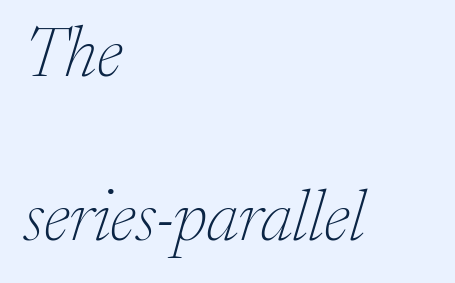
The image shows 71 px thin serif type, italic (leaning right); set left-aligned, loose line spacing (2.31x), normal letter spacing, not underlined; low stroke contrast and a medium x-height.
